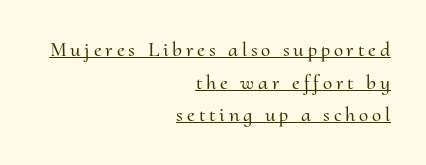
The image shows 21 px text type, upright; set right-aligned, normal line spacing (1.55x), underlined.
